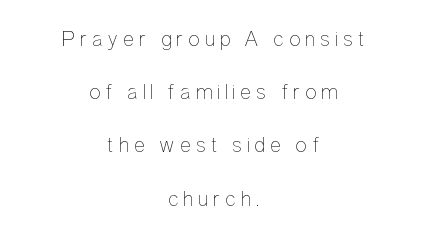
Quick note: not italic, upright. Display-style spreading of the glyphs; the letterfit is very open. The lines are spread far apart with generous leading. Is the stroke heavy? The answer is a plain regular-or-lighter. Does the copy run flush right? No — it is centered line by line.
